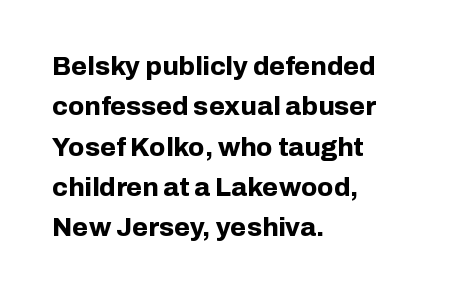
The image shows 26 px bold type, upright; set left-aligned, normal line spacing (1.55x), normal letter spacing, not underlined.
